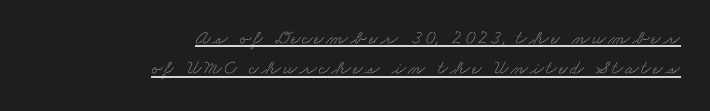
Q: Is the text underlined? A: Yes.
Q: How is the paragraph aligned? A: Right-aligned.
Q: Is the spacing between lines tight, normal or loose? A: Normal.
